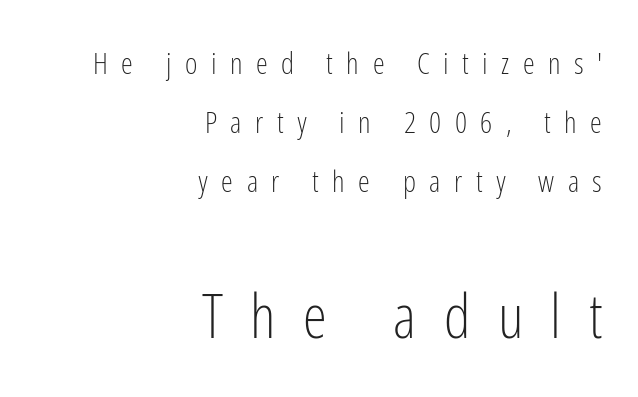
Q: Is the text bold? A: No.
Q: Is the text italic (slanted)? A: No, it is upright.
Q: Is the typeface a serif or a sans-serif typeface? A: Sans-serif.
Q: Is the text underlined? A: No.
Q: How is the paragraph aligned? A: Right-aligned.
Q: Is the spacing between letters normal or unusually wide? A: Unusually wide.
Q: Is the spacing between lines tight, normal or loose? A: Loose.
Q: Which block of text is set in a larger size, the first (top) or the second (bottom)? A: The second (bottom) one.
Q: Width (condensed, normal, or wide)? A: Condensed.
Q: Stroke contrast? A: Low.
Q: x-height? A: Medium.
Q: Monospaced? A: No.
